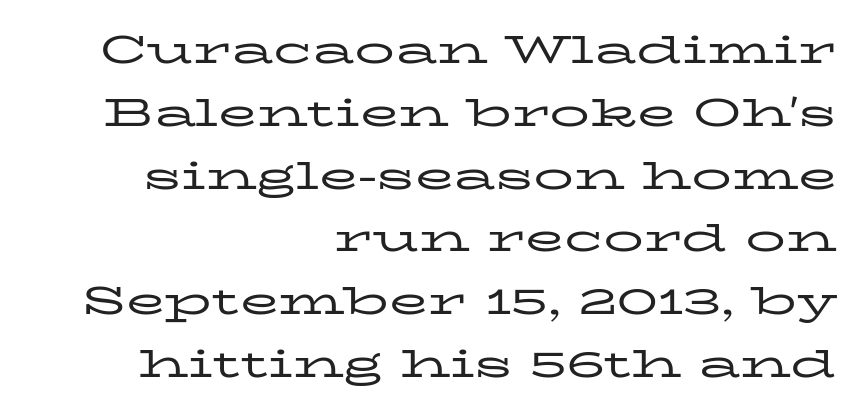
Character widths vary here, with narrow letters taking less room than wide ones. The letters carry serifs — small finishing strokes at the ends of their stems. The passage shown is not underscored anywhere. The designer left line spacing at the default. Horizontally, the lines are justified to the trailing edge only. Bold? No — there's no thickening of the strokes.
